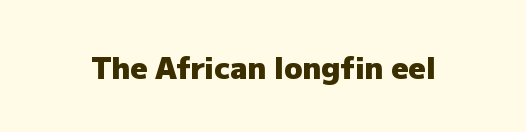
The image shows 30 px heavy sans-serif type, upright; set normal letter spacing, not underlined; low stroke contrast and a medium x-height.
